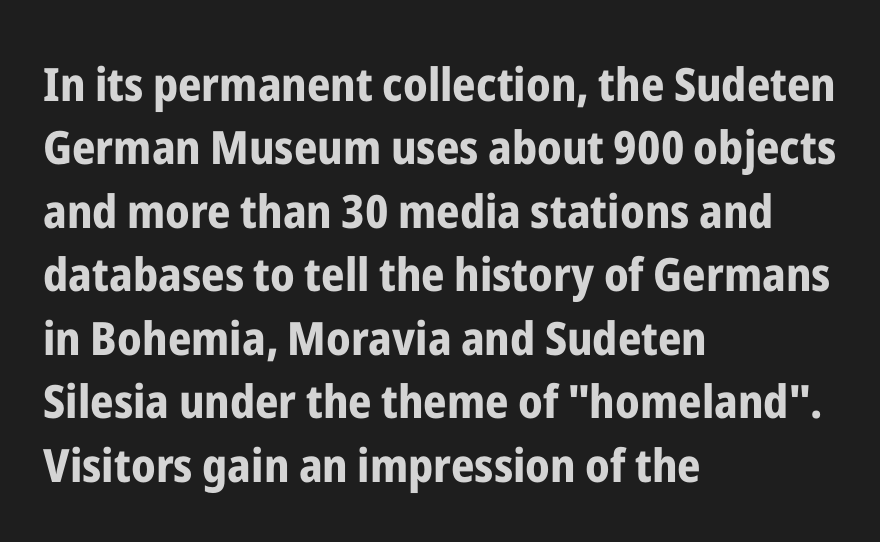
The image shows 46 px bold, condensed sans-serif type, upright; set left-aligned, normal line spacing (1.38x), normal letter spacing, not underlined; low stroke contrast and a medium x-height.
